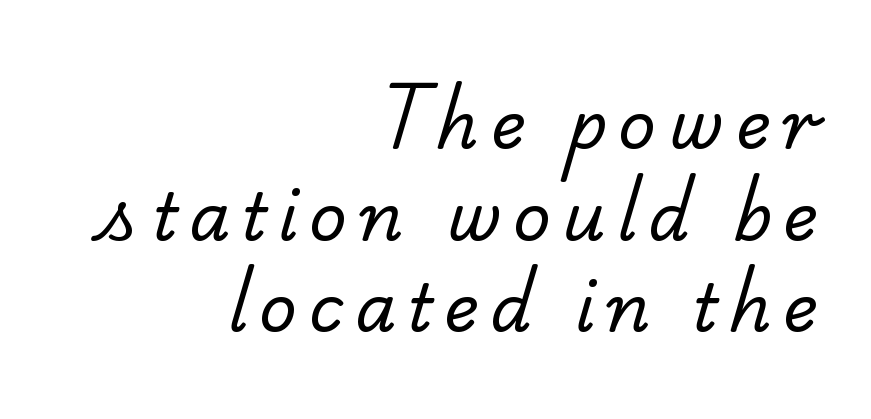
Q: Is the text bold? A: No.
Q: Is the text underlined? A: No.
Q: How is the paragraph aligned? A: Right-aligned.
Q: Is the spacing between lines tight, normal or loose? A: Normal.
Q: Width (condensed, normal, or wide)? A: Normal.
Q: Stroke contrast? A: Low.
Q: x-height? A: Small.
Q: Monospaced? A: No.
